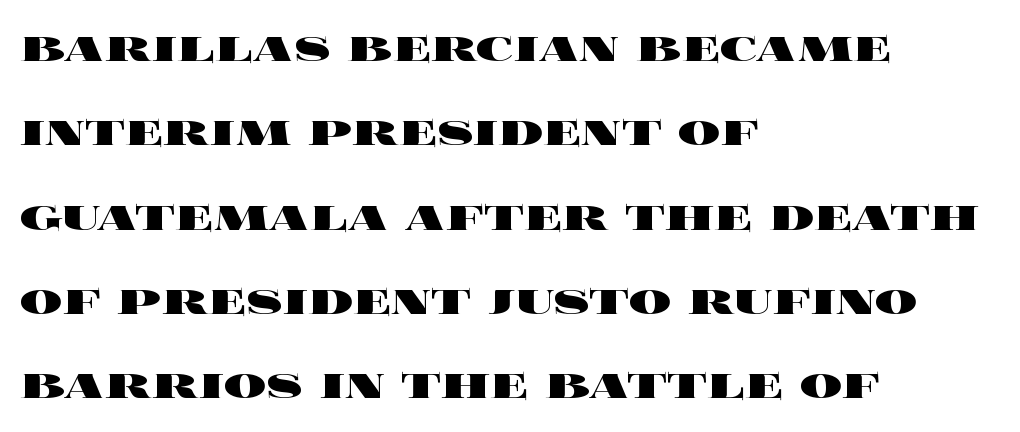
The image shows 53 px heavy, wide type, upright; set left-aligned, normal line spacing (1.59x), normal letter spacing, not underlined; a large x-height.
